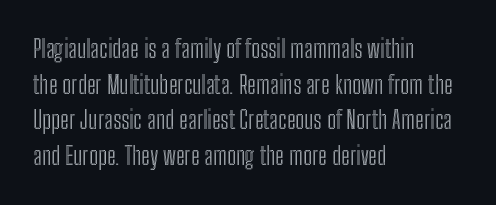
The image shows 25 px text type, upright; set left-aligned, normal line spacing (1.43x), normal letter spacing, not underlined.
